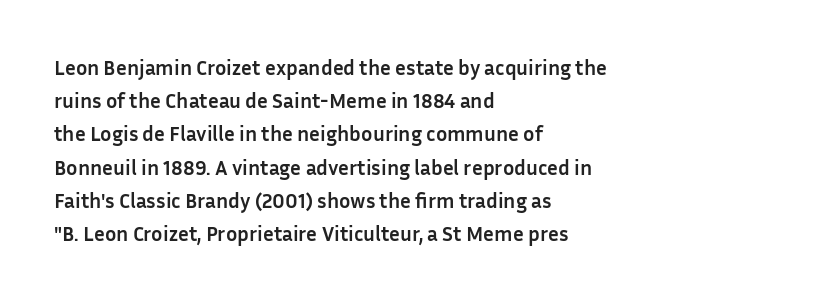
{"italic": "no", "bold": "yes", "underline": "no", "align": "left", "line_spacing": "normal", "line_spacing_ratio": 1.58, "letter_spacing": "normal", "letter_spacing_em": 0.0, "glyph_px": 21}
